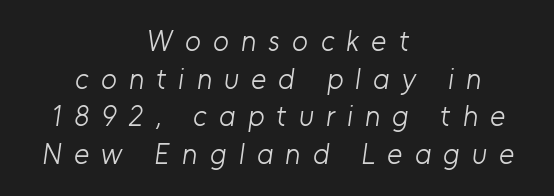
The image shows 29 px light sans-serif type; set centered, normal line spacing (1.3x), unusually wide letter spacing (+0.42 em), not underlined; low stroke contrast and a medium x-height.
